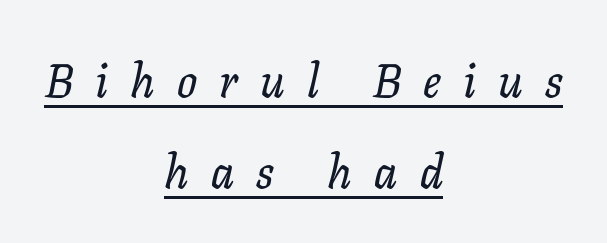
Q: Is the text italic (slanted)? A: Yes, it leans right by about 11 degrees.
Q: Is the typeface a serif or a sans-serif typeface? A: Serif.
Q: Is the text underlined? A: Yes.
Q: How is the paragraph aligned? A: Centered.
Q: Is the spacing between letters normal or unusually wide? A: Unusually wide.
Q: Is the spacing between lines tight, normal or loose? A: Loose.
Q: Width (condensed, normal, or wide)? A: Normal.
Q: Stroke contrast? A: Low.
Q: x-height? A: Medium.
Q: Monospaced? A: No.
